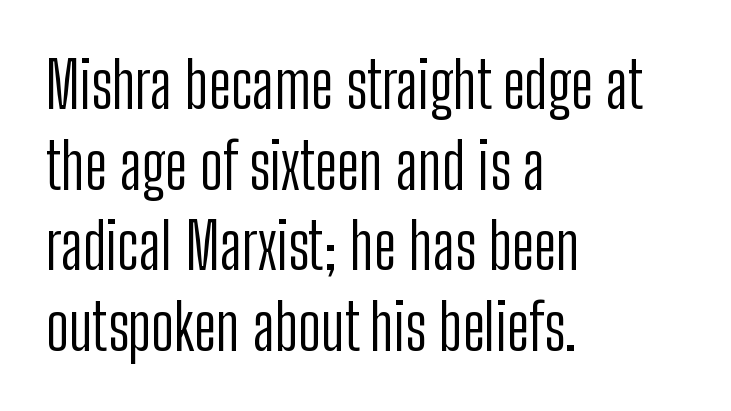
The face used here is proportionally spaced, like ordinary book or web type. Normally led — the rows are evenly, conventionally spaced. Is the type heavy? It reads as light-to-regular instead. Tracking here is standard; glyphs follow each other at the usual distance. The setting favours the left margin, as ordinary paragraphs usually do.
